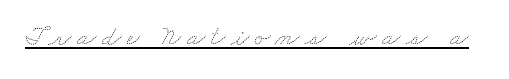
Q: Is the text bold? A: No.
Q: Is the text underlined? A: Yes.
Q: Width (condensed, normal, or wide)? A: Wide.
Q: Stroke contrast? A: Medium.
Q: x-height? A: Small.
Q: Monospaced? A: No.
